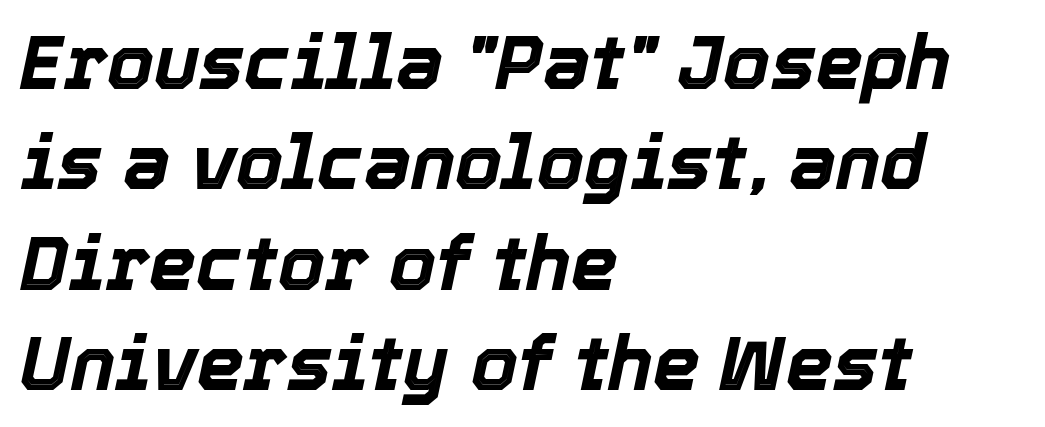
Summary of weight: heavy, a full bold. Each line starts at the same left margin while the right side varies. Spacing between characters is what you'd get straight out of the box. Character widths vary here, with narrow letters taking less room than wide ones. A bare baseline throughout the passage.
